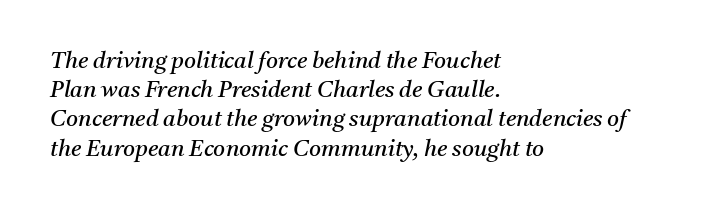
Q: Is the text bold? A: No.
Q: Is the text italic (slanted)? A: Yes, it leans right by about 11 degrees.
Q: Is the text underlined? A: No.
Q: How is the paragraph aligned? A: Left-aligned.
Q: Is the spacing between letters normal or unusually wide? A: Normal.
Q: Is the spacing between lines tight, normal or loose? A: Normal.
